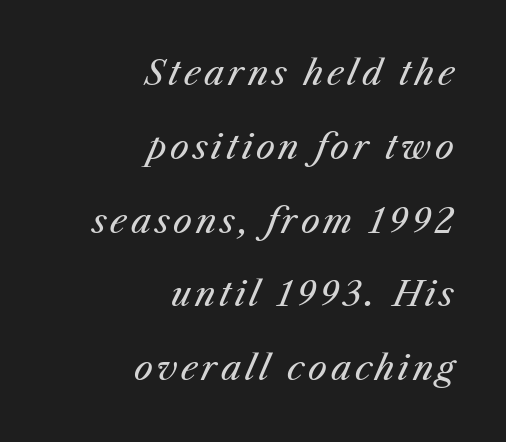
The image shows 34 px regular-weight type, italic (leaning right); set right-aligned, loose line spacing (2.17x), not underlined; medium stroke contrast and a medium x-height.
